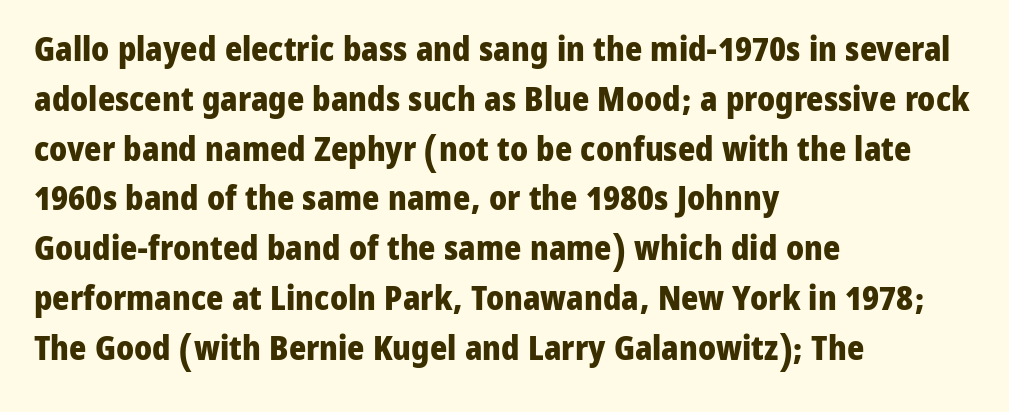
The zone under the glyphs is completely vacant. This block has exactly the height ordinary leading produces. Think of a printed novel: that variable character pitch is what you see here. Posture: vertical. Note: no serifs on the glyphs.
